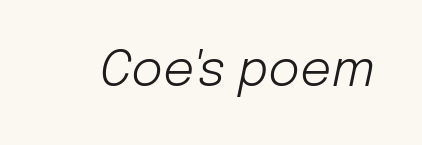
Q: Is the text bold? A: No.
Q: Is the text italic (slanted)? A: Yes, it leans right by about 12 degrees.
Q: Is the text underlined? A: No.
Q: Is the spacing between letters normal or unusually wide? A: Normal.
Q: Width (condensed, normal, or wide)? A: Normal.
Q: Stroke contrast? A: Low.
Q: x-height? A: Medium.
Q: Monospaced? A: No.
